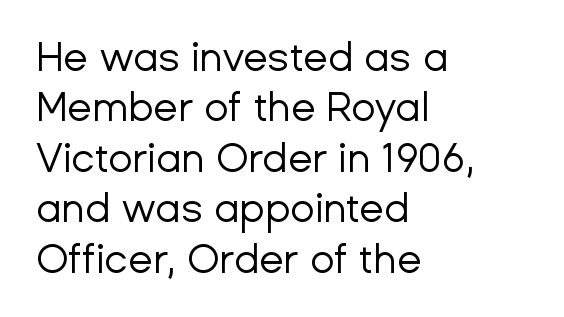
This sample has the flowing, uneven cadence of proportional lettering. You can tell from the bare stems that sans-serif type was used. The space beneath each line is pristine and unruled. Every character sits straight up, as roman type does. In terms of leading, this rendering sits right in the middle.
